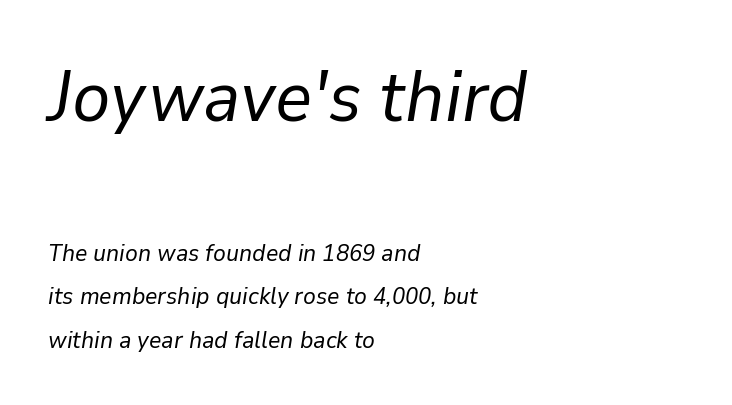
Q: Is the text bold? A: No.
Q: Is the text italic (slanted)? A: Yes, it leans right by about 9 degrees.
Q: Is the text underlined? A: No.
Q: How is the paragraph aligned? A: Left-aligned.
Q: Is the spacing between letters normal or unusually wide? A: Normal.
Q: Which block of text is set in a larger size, the first (top) or the second (bottom)? A: The first (top) one.
Q: Width (condensed, normal, or wide)? A: Normal.
Q: Stroke contrast? A: Low.
Q: x-height? A: Medium.
Q: Monospaced? A: No.
